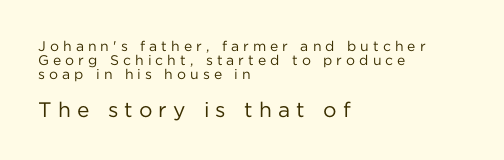
Q: Is the text bold? A: No.
Q: Is the text italic (slanted)? A: No, it is upright.
Q: Is the text underlined? A: No.
Q: How is the paragraph aligned? A: Left-aligned.
Q: Is the spacing between letters normal or unusually wide? A: Unusually wide.
Q: Is the spacing between lines tight, normal or loose? A: Tight.
Q: Which block of text is set in a larger size, the first (top) or the second (bottom)? A: The second (bottom) one.
